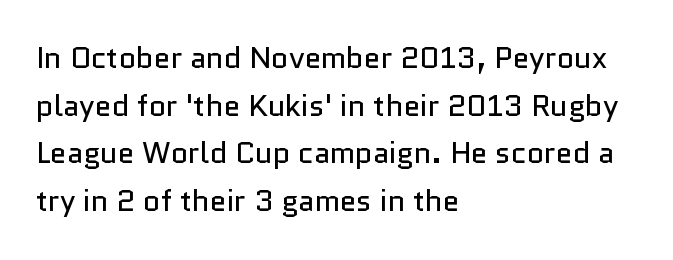
Q: Is the text bold? A: No.
Q: Is the text italic (slanted)? A: No, it is upright.
Q: Is the typeface a serif or a sans-serif typeface? A: Sans-serif.
Q: Is the text underlined? A: No.
Q: How is the paragraph aligned? A: Left-aligned.
Q: Is the spacing between letters normal or unusually wide? A: Normal.
Q: Is the spacing between lines tight, normal or loose? A: Normal.
Q: Width (condensed, normal, or wide)? A: Normal.
Q: Stroke contrast? A: Low.
Q: x-height? A: Medium.
Q: Monospaced? A: No.
